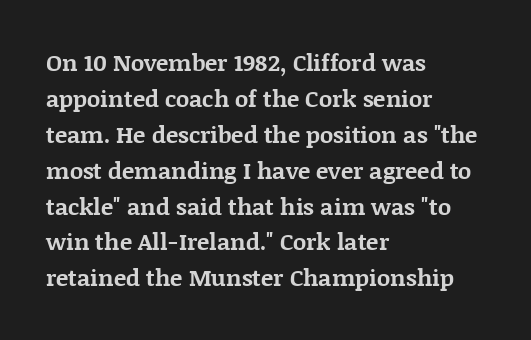
{"italic": "no", "bold": "yes", "underline": "no", "align": "left", "line_spacing": "normal", "line_spacing_ratio": 1.56, "letter_spacing": "normal", "letter_spacing_em": 0.0, "glyph_px": 23}
